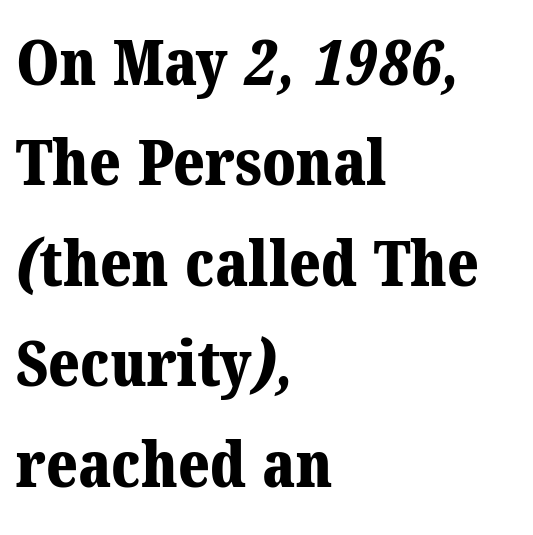
Each glyph is drawn with heavy, bold strokes. Evenly set lines give the paragraph a standard silhouette. This rendering leaves character spacing at its baseline value. Left-aligned paragraph, ragged on the right. Spacing verdict: proportional, widths tailored to each character. The string is rendered with underlining switched off.
